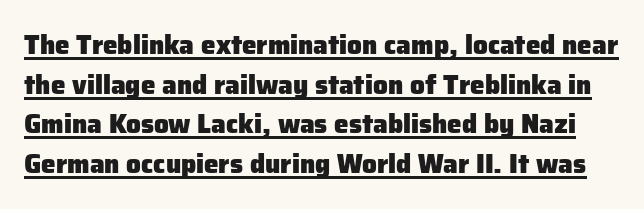
{"italic": "no", "bold": "yes", "underline": "yes", "line_spacing": "normal", "line_spacing_ratio": 1.52, "letter_spacing": "normal", "letter_spacing_em": 0.0, "glyph_px": 26}
